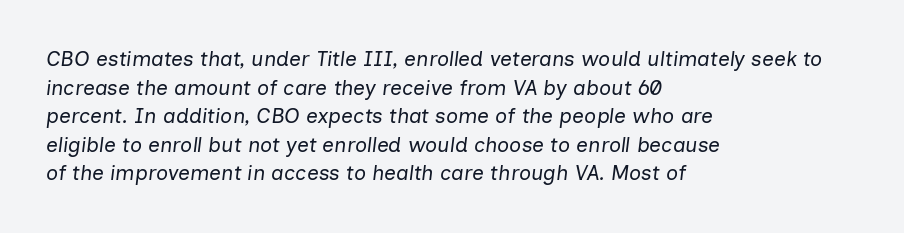
Q: Is the text bold? A: No.
Q: Is the text italic (slanted)? A: Yes, it leans right by about 7 degrees.
Q: Is the text underlined? A: No.
Q: How is the paragraph aligned? A: Left-aligned.
Q: Is the spacing between letters normal or unusually wide? A: Normal.
Q: Is the spacing between lines tight, normal or loose? A: Normal.
